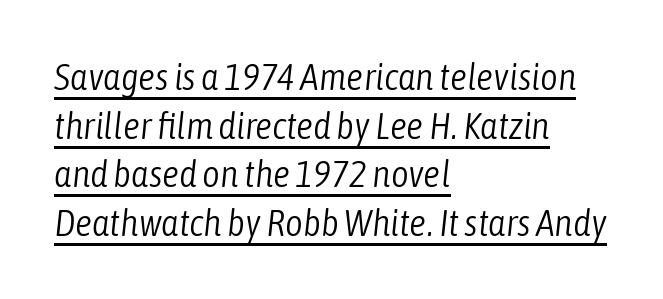
{"italic": "yes", "lean": "right", "slant_degrees": 6, "bold": "no", "weight": "light", "width": "condensed", "stroke_contrast": "low", "x_height": "medium", "monospaced": "no", "underline": "yes", "align": "left", "line_spacing": "normal", "line_spacing_ratio": 1.28, "letter_spacing": "normal", "letter_spacing_em": 0.0, "glyph_px": 38}
